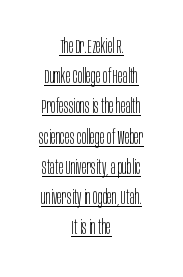
The image shows 20 px text type, upright; set centered, normal line spacing (1.51x), normal letter spacing, underlined.
